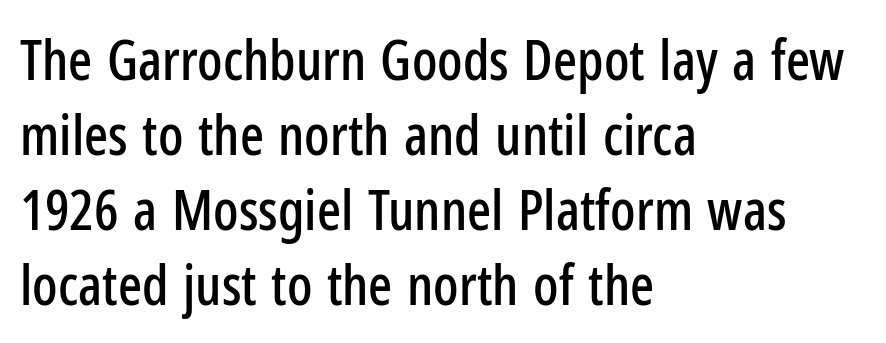
No word sits above an underline. All the whitespace from short lines collects on the right. This sample has the flowing, uneven cadence of proportional lettering. Observe the ordinary spacing: letters are neighbours, not strangers. Normally led — the rows are evenly, conventionally spaced. You can tell from the bare stems that sans-serif type was used.
